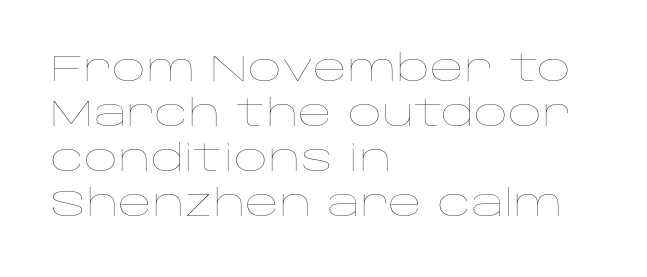
Q: Is the text bold? A: No.
Q: Is the text italic (slanted)? A: No, it is upright.
Q: Is the text underlined? A: No.
Q: How is the paragraph aligned? A: Left-aligned.
Q: Is the spacing between letters normal or unusually wide? A: Normal.
Q: Width (condensed, normal, or wide)? A: Wide.
Q: Stroke contrast? A: Low.
Q: x-height? A: Large.
Q: Monospaced? A: No.
